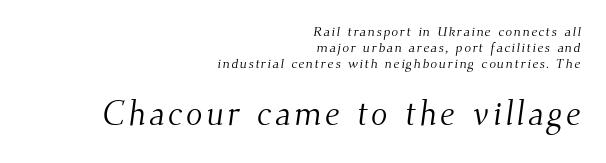
Q: Is the text bold? A: No.
Q: Is the typeface a serif or a sans-serif typeface? A: Serif.
Q: Is the text underlined? A: No.
Q: How is the paragraph aligned? A: Right-aligned.
Q: Is the spacing between lines tight, normal or loose? A: Tight.
Q: Which block of text is set in a larger size, the first (top) or the second (bottom)? A: The second (bottom) one.
Q: Width (condensed, normal, or wide)? A: Normal.
Q: Stroke contrast? A: Medium.
Q: x-height? A: Small.
Q: Monospaced? A: No.
